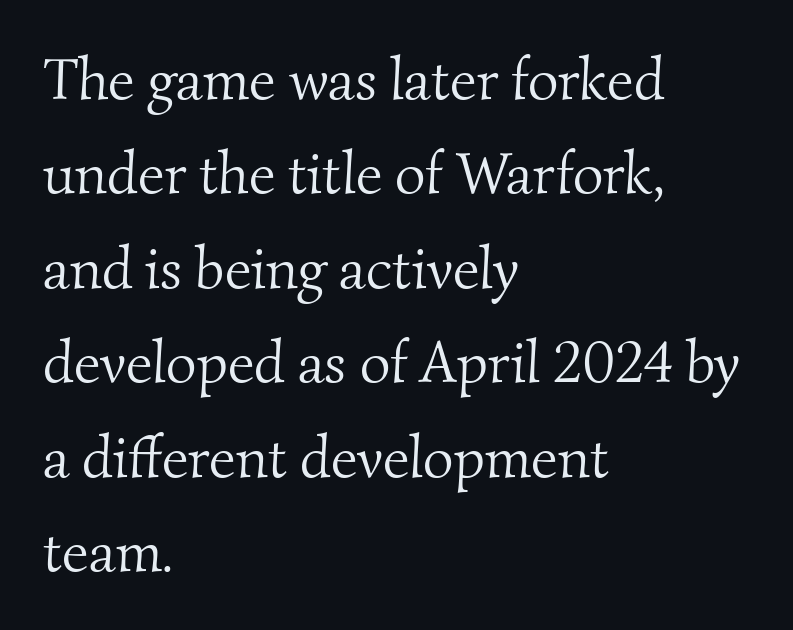
The image shows 59 px light serif type; set left-aligned, normal line spacing (1.6x), normal letter spacing, not underlined; medium stroke contrast and a small x-height.
